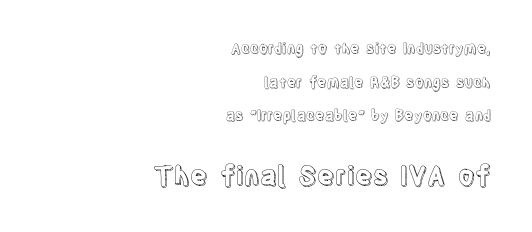
The emphasis by scale lands on block number two, below. A roman cut, with each character standing at attention. Letters rest on an invisible, unmarked baseline. Nobody touched the tracking dial on this one. A student would call this right alignment; a typographer would say flush right, rag left. The passage shown stacks its lines with a broad gap.
